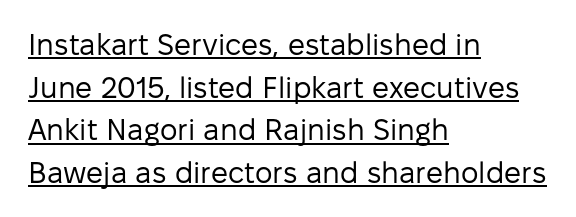
Typographically, this falls in the sans-serif category. Each new line begins a customary step beneath the previous one. The lettering is marked with a stroke running underneath it. Notice how the passage keeps a crisp vertical edge on the left only.
